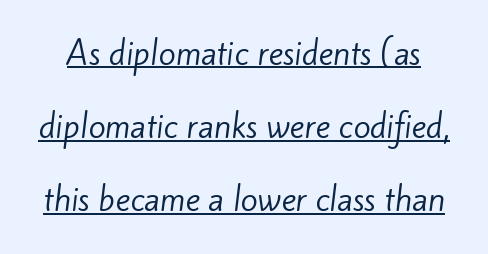
Character widths vary here, with narrow letters taking less room than wide ones. The typeface chosen for these lines omits serifs. Is the stroke heavy? The answer is a plain regular-or-lighter. The face used here is rendered with its standard letterfit. Does the leading feel generous? Absolutely, it's lavish.
